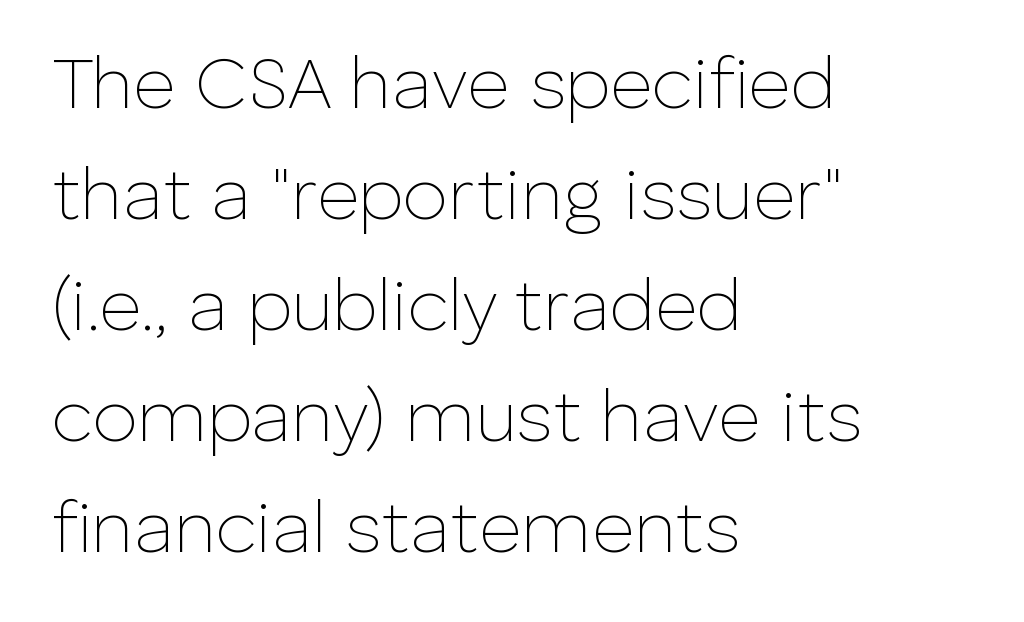
The image shows 73 px thin sans-serif type, upright; set left-aligned, normal line spacing (1.52x), normal letter spacing, not underlined; low stroke contrast and a medium x-height.
